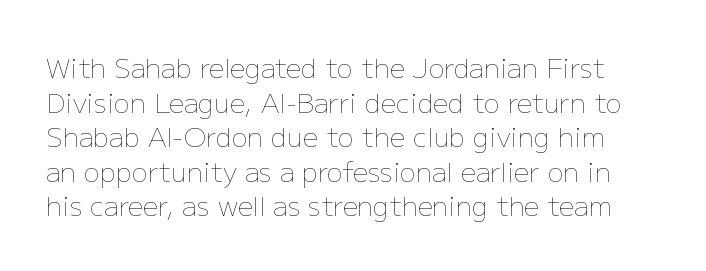
{"italic": "no", "bold": "no", "underline": "no", "line_spacing": "normal", "line_spacing_ratio": 1.28, "letter_spacing": "normal", "letter_spacing_em": 0.0, "glyph_px": 27}
